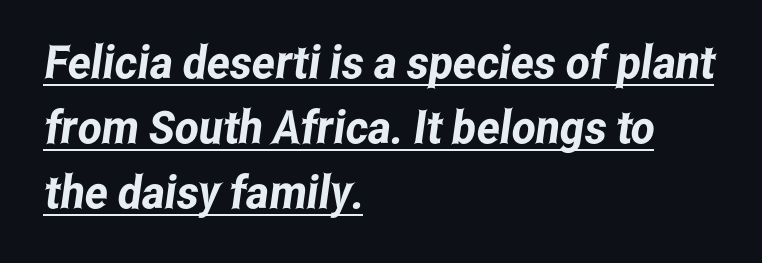
The image shows 46 px condensed sans-serif type; set left-aligned, normal line spacing (1.41x), normal letter spacing, underlined; low stroke contrast and a medium x-height.
